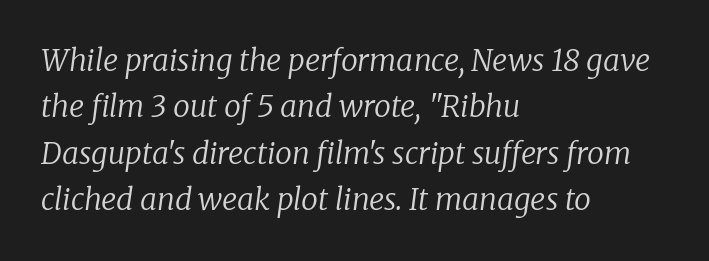
Notice how descenders clear the ascenders below comfortably — that's standard leading. The zone under the glyphs is completely vacant. Italic: yes, the glyphs are oblique. The glyphs in this specimen are seriffed. Teacher's note: observe the even left margin — that is flush-left alignment. These glyphs show unthickened strokes, regular width or finer.
